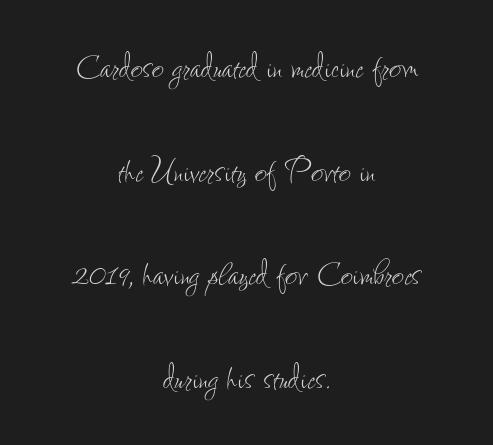
Q: Is the text bold? A: No.
Q: Is the text italic (slanted)? A: Yes.
Q: Is the text underlined? A: No.
Q: How is the paragraph aligned? A: Centered.
Q: Is the spacing between letters normal or unusually wide? A: Normal.
Q: Is the spacing between lines tight, normal or loose? A: Loose.
Q: Width (condensed, normal, or wide)? A: Condensed.
Q: Stroke contrast? A: Low.
Q: x-height? A: Small.
Q: Monospaced? A: No.
